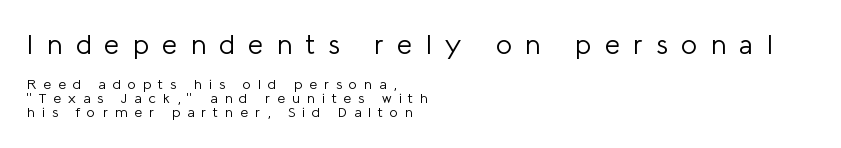
{"italic": "no", "bold": "no", "underline": "no", "align": "left", "line_spacing": "tight", "line_spacing_ratio": 0.99, "letter_spacing": "wide", "letter_spacing_em": 0.5, "larger_block": "first", "size_ratio": 1.93, "glyph_px": 27}
